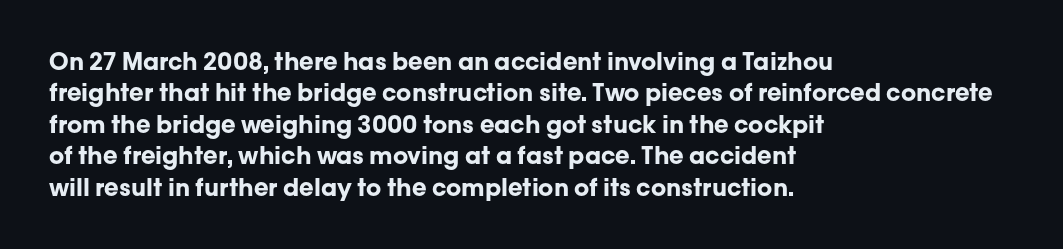
The image shows 24 px bold type, upright; set left-aligned, normal line spacing (1.31x), normal letter spacing, not underlined.
